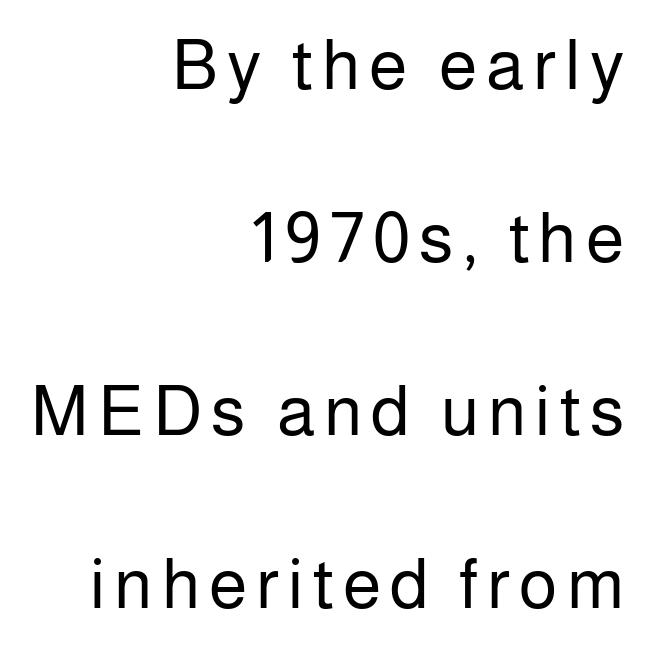
Q: Is the text bold? A: No.
Q: Is the text italic (slanted)? A: No, it is upright.
Q: Is the typeface a serif or a sans-serif typeface? A: Sans-serif.
Q: Is the text underlined? A: No.
Q: How is the paragraph aligned? A: Right-aligned.
Q: Is the spacing between lines tight, normal or loose? A: Loose.
Q: Width (condensed, normal, or wide)? A: Normal.
Q: Stroke contrast? A: Low.
Q: x-height? A: Medium.
Q: Monospaced? A: No.
